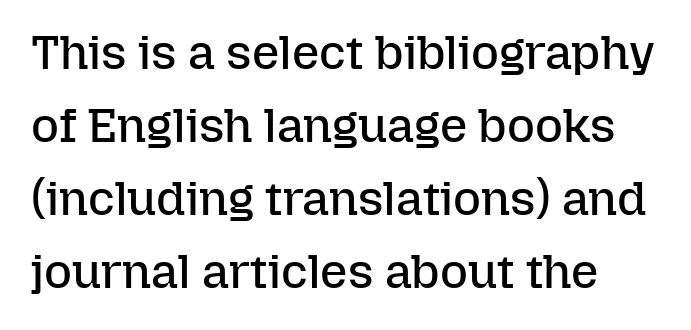
A typesetter would call this proportional, since set widths differ per character. The typesetting does not lean heavy: it is not bold. Descenders hang freely into open space. Quick note: not italic, upright. Tracking here is standard; glyphs follow each other at the usual distance.
